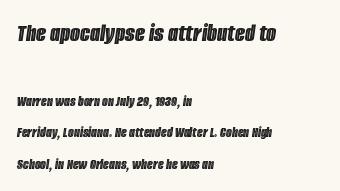
{"italic": "yes", "lean": "right", "slant_degrees": 8, "underline": "no", "align": "left", "line_spacing": "loose", "line_spacing_ratio": 2.09, "letter_spacing": "normal", "letter_spacing_em": 0.0, "larger_block": "first", "size_ratio": 1.73, "glyph_px": 26}
